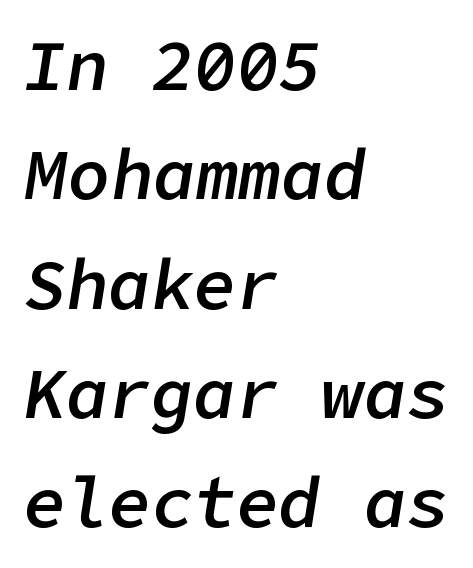
This sample keeps an unexceptional amount of space between lines. The rendering applies a slant to the glyphs. Inter-character spacing is left at the font's built-in metrics. Descender tails drop into unmarked territory.
